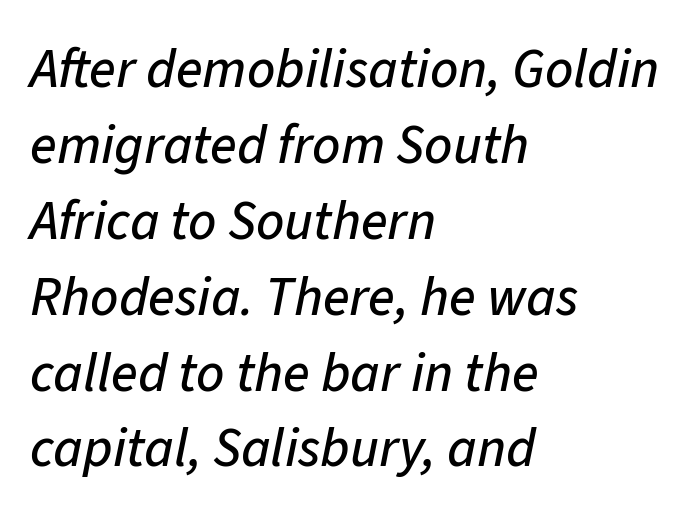
The image shows 55 px text type, italic (leaning right); set left-aligned, normal line spacing (1.38x), normal letter spacing, not underlined; low stroke contrast and a medium x-height.
